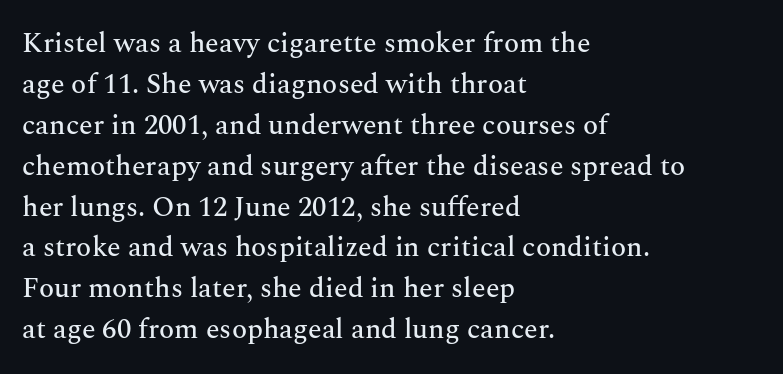
Q: Is the text italic (slanted)? A: No, it is upright.
Q: Is the typeface a serif or a sans-serif typeface? A: Serif.
Q: Is the text underlined? A: No.
Q: How is the paragraph aligned? A: Left-aligned.
Q: Is the spacing between letters normal or unusually wide? A: Normal.
Q: Is the spacing between lines tight, normal or loose? A: Normal.
Q: Width (condensed, normal, or wide)? A: Normal.
Q: Stroke contrast? A: Medium.
Q: x-height? A: Medium.
Q: Monospaced? A: No.
